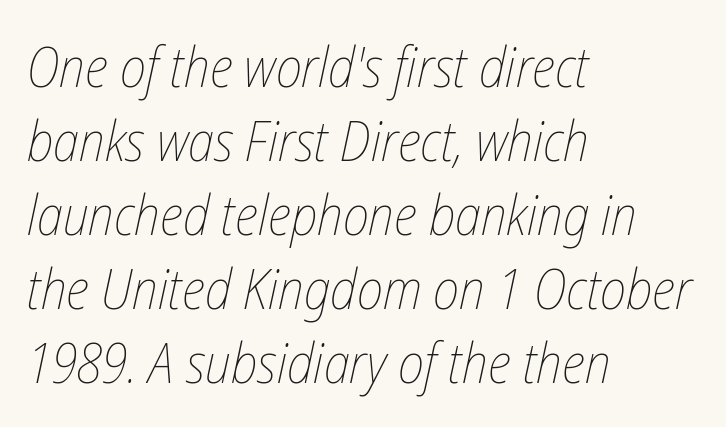
{"italic": "yes", "lean": "right", "slant_degrees": 12, "bold": "no", "weight": "thin", "width": "condensed", "stroke_contrast": "low", "x_height": "medium", "monospaced": "no", "underline": "no", "align": "left", "line_spacing": "normal", "line_spacing_ratio": 1.32, "letter_spacing": "normal", "letter_spacing_em": 0.0, "glyph_px": 56}
